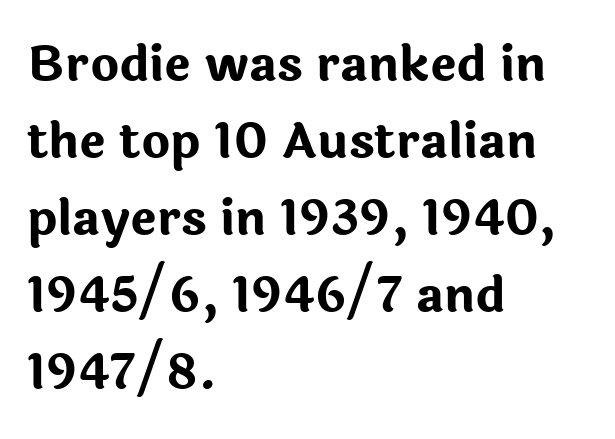
Any mark beneath the type? The region is blank. Think of a printed novel: that variable character pitch is what you see here. Reading down the column, the eye jumps a familiar distance to each next line. Between one letter and the next there's only the usual sliver of space. Each glyph is drawn with heavy, bold strokes.
